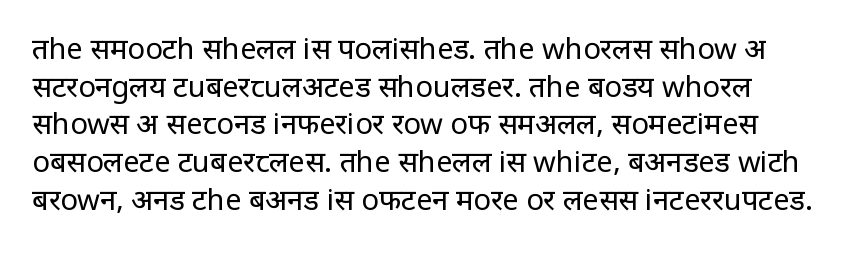
Q: Is the text bold? A: No.
Q: Is the text italic (slanted)? A: No, it is upright.
Q: Is the typeface a serif or a sans-serif typeface? A: Sans-serif.
Q: Is the text underlined? A: No.
Q: Is the spacing between letters normal or unusually wide? A: Normal.
Q: Is the spacing between lines tight, normal or loose? A: Normal.
Q: Width (condensed, normal, or wide)? A: Normal.
Q: Stroke contrast? A: Low.
Q: x-height? A: Large.
Q: Monospaced? A: No.
